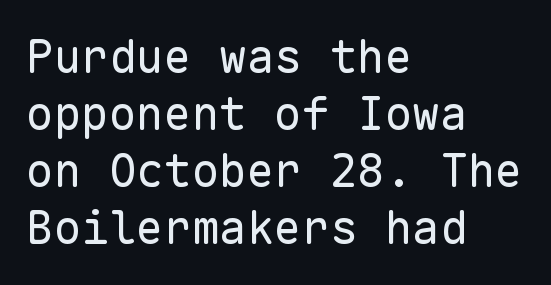
The image shows 46 px regular-weight sans-serif type, upright, monospaced; set left-aligned, line spacing 1.24x, normal letter spacing, not underlined; low stroke contrast and a medium x-height.
